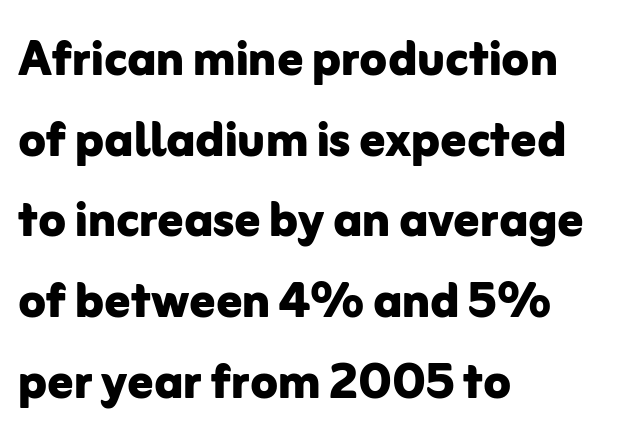
The specimen omits any rule beneath the text block's lines. Does the weight exceed regular? Yes, all the way to bold. These lines are rendered in a variable-pitch font. Grotesque or geometric, the face here clearly has no serifs. Letter spacing: default.
